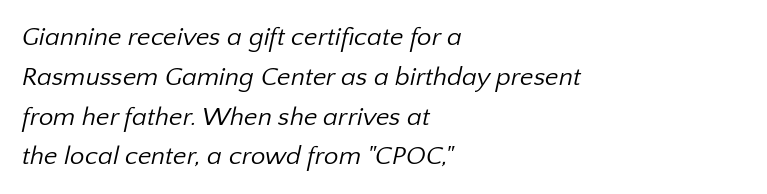
Words appear dense and cohesive because spacing is normal. One glance says typical: line gaps are just what's usual. The ragged edge is on the right, which tells us the setting is flush left. The area under the type is left untouched. Stem width sits at or under what a default text font uses.
